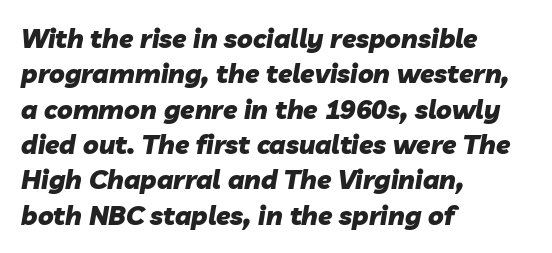
Q: Is the text bold? A: Yes.
Q: Is the text italic (slanted)? A: Yes, it leans right by about 10 degrees.
Q: Is the text underlined? A: No.
Q: How is the paragraph aligned? A: Left-aligned.
Q: Is the spacing between letters normal or unusually wide? A: Normal.
Q: Is the spacing between lines tight, normal or loose? A: Normal.
